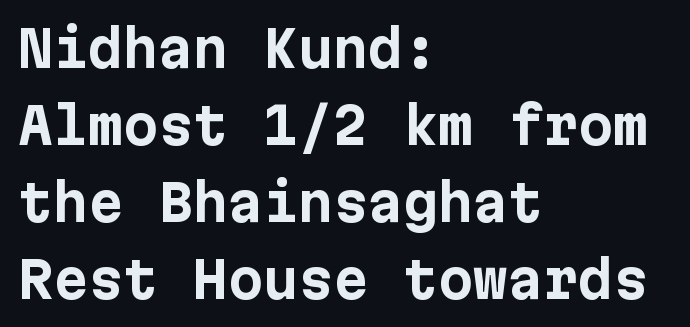
Q: Is the text bold? A: Yes.
Q: Is the text italic (slanted)? A: No, it is upright.
Q: Is the typeface a serif or a sans-serif typeface? A: Sans-serif.
Q: Is the text underlined? A: No.
Q: How is the paragraph aligned? A: Left-aligned.
Q: Is the spacing between letters normal or unusually wide? A: Normal.
Q: Is the spacing between lines tight, normal or loose? A: Normal.
Q: Width (condensed, normal, or wide)? A: Normal.
Q: Stroke contrast? A: Low.
Q: x-height? A: Medium.
